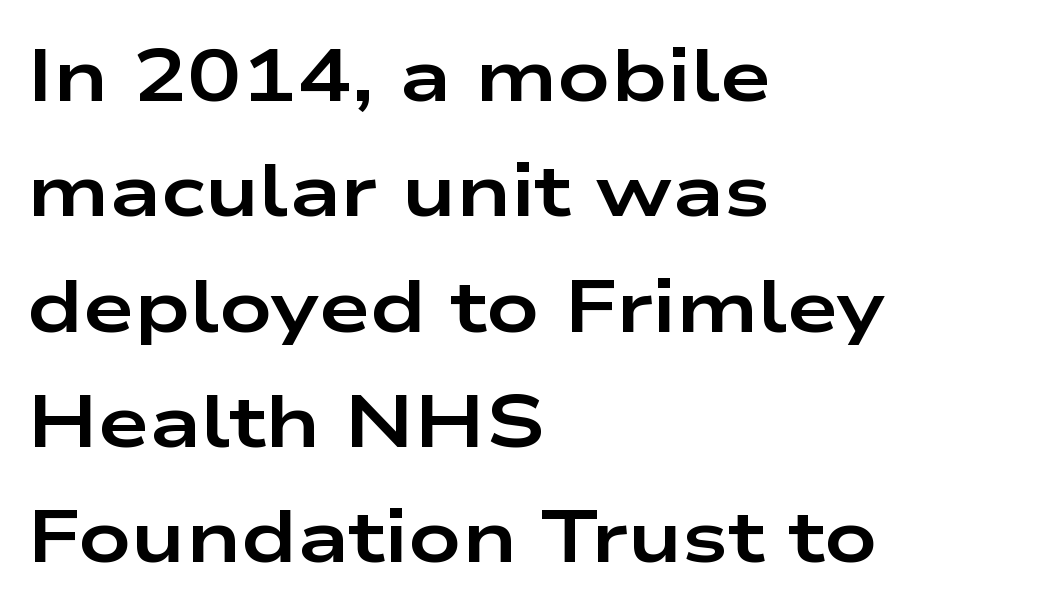
{"serif": "no", "italic": "no", "bold": "yes", "weight": "bold", "width": "wide", "stroke_contrast": "low", "x_height": "medium", "monospaced": "no", "underline": "no", "align": "left", "line_spacing": "normal", "line_spacing_ratio": 1.58, "letter_spacing": "normal", "letter_spacing_em": 0.0, "glyph_px": 73}
